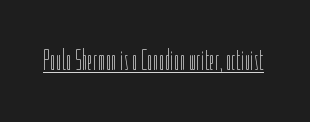
{"italic": "no", "bold": "no", "weight": "thin", "width": "condensed", "stroke_contrast": "low", "x_height": "medium", "monospaced": "no", "underline": "yes", "letter_spacing": "normal", "letter_spacing_em": 0.0, "glyph_px": 29}
